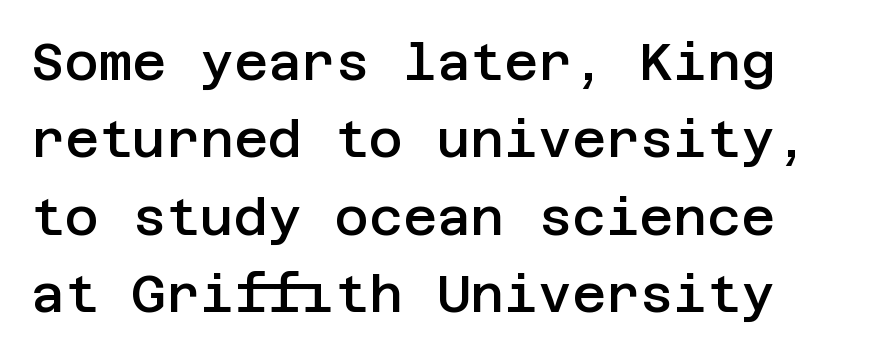
{"serif": "no", "italic": "no", "bold": "semi", "weight": "semibold", "width": "normal", "stroke_contrast": "low", "x_height": "large", "underline": "no", "line_spacing": "normal", "line_spacing_ratio": 1.49, "letter_spacing": "normal", "letter_spacing_em": 0.0, "glyph_px": 52}
